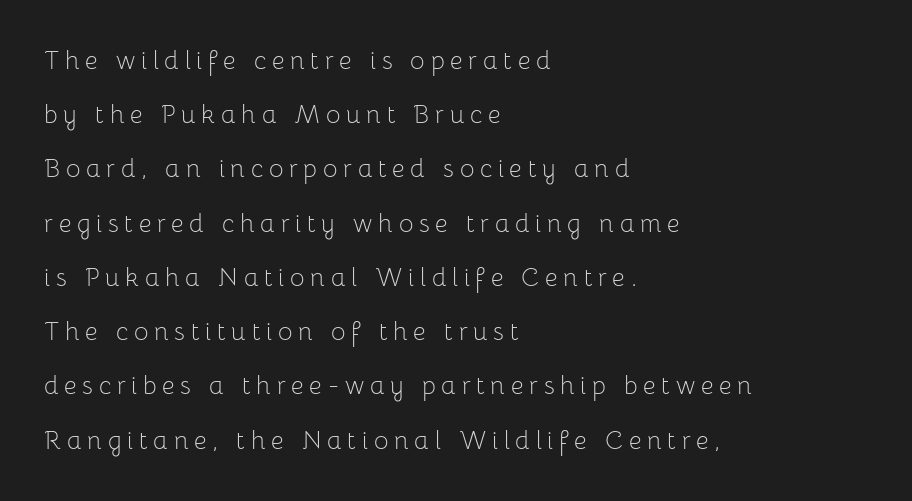
The image shows 25 px text type, upright; set left-aligned, loose line spacing (2.17x), unusually wide letter spacing (+0.23 em), not underlined.
